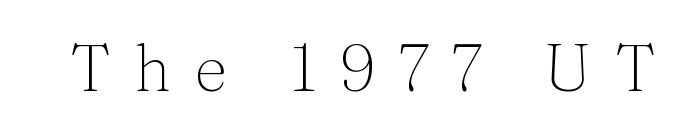
Ordinary non-slanted type is in use. Lines of text with bare space underneath. The gaps between neighbouring characters are conspicuously large. Counters stay open thanks to moderate or lighter strokes. This rendering employs a face with finishing strokes, i.e., a serif. Is this a fixed-width face? No — the glyphs have proportional, varying widths.
